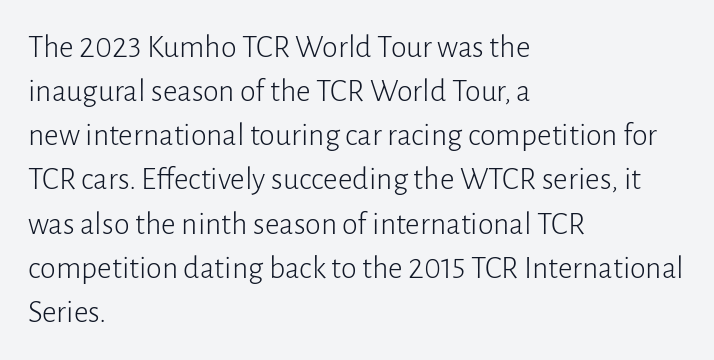
{"serif": "no", "italic": "no", "bold": "no", "weight": "light", "width": "normal", "stroke_contrast": "low", "x_height": "medium", "monospaced": "no", "underline": "no", "align": "left", "line_spacing": "normal", "line_spacing_ratio": 1.38, "letter_spacing": "normal", "letter_spacing_em": 0.0, "glyph_px": 32}
